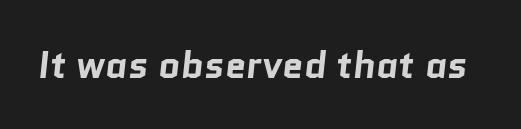
The image shows 38 px bold sans-serif type; set normal letter spacing, not underlined; low stroke contrast and a medium x-height.
